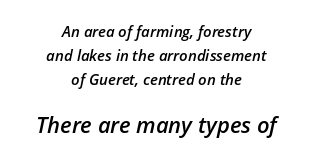
{"italic": "yes", "lean": "right", "slant_degrees": 12, "bold": "semi", "underline": "no", "align": "center", "line_spacing": "normal", "line_spacing_ratio": 1.59, "letter_spacing": "normal", "letter_spacing_em": 0.0, "larger_block": "second", "size_ratio": 1.47, "glyph_px": 22}
